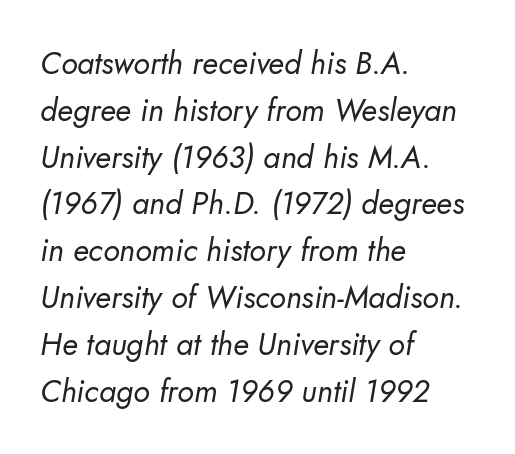
The image shows 31 px regular-weight sans-serif type; set left-aligned, normal line spacing (1.51x), normal letter spacing, not underlined; low stroke contrast and a small x-height.
